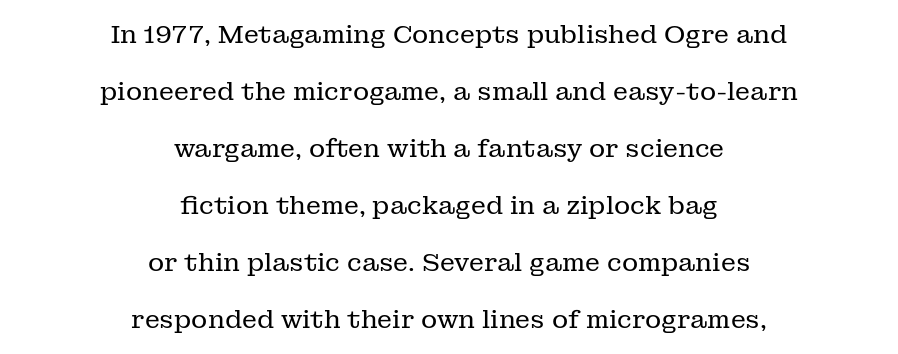
Q: Is the text bold? A: No.
Q: Is the text italic (slanted)? A: No, it is upright.
Q: Is the text underlined? A: No.
Q: How is the paragraph aligned? A: Centered.
Q: Is the spacing between letters normal or unusually wide? A: Normal.
Q: Is the spacing between lines tight, normal or loose? A: Loose.
